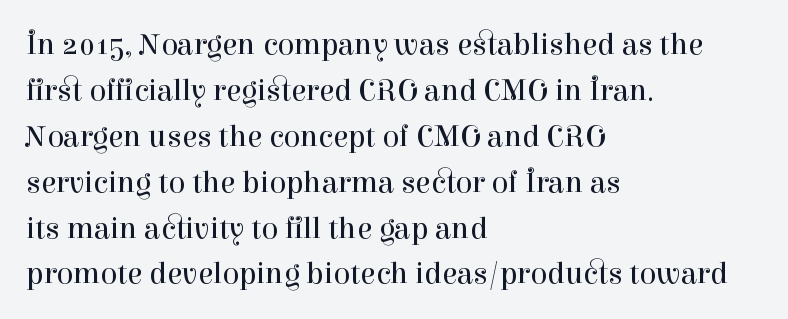
{"serif": "yes", "italic": "no", "bold": "no", "weight": "regular", "width": "normal", "stroke_contrast": "high", "x_height": "medium", "monospaced": "no", "underline": "no", "align": "left", "line_spacing": "normal", "line_spacing_ratio": 1.48, "letter_spacing": "normal", "letter_spacing_em": 0.0, "glyph_px": 31}
